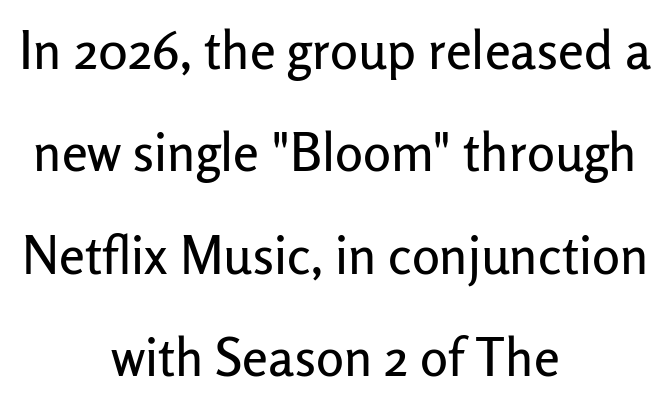
The image shows 52 px sans-serif type, upright; set centered, loose line spacing (1.97x), normal letter spacing, not underlined; low stroke contrast and a medium x-height.
